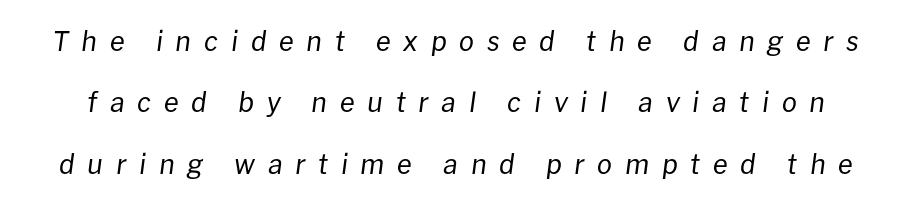
{"italic": "yes", "lean": "right", "slant_degrees": 8, "bold": "no", "underline": "no", "line_spacing": "loose", "line_spacing_ratio": 2.27, "letter_spacing": "wide", "letter_spacing_em": 0.47, "glyph_px": 27}
